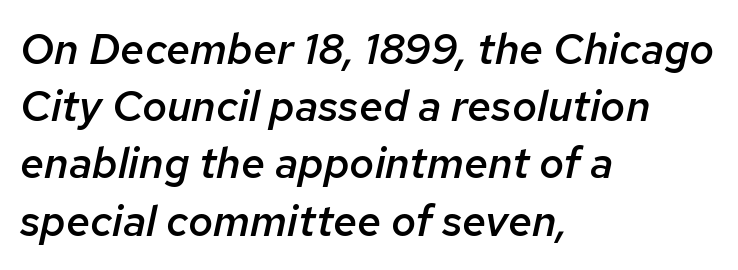
Q: Is the text bold? A: Semi-bold.
Q: Is the text italic (slanted)? A: Yes, it leans right by about 12 degrees.
Q: Is the text underlined? A: No.
Q: How is the paragraph aligned? A: Left-aligned.
Q: Is the spacing between letters normal or unusually wide? A: Normal.
Q: Is the spacing between lines tight, normal or loose? A: Normal.
Q: Width (condensed, normal, or wide)? A: Normal.
Q: Stroke contrast? A: Low.
Q: x-height? A: Medium.
Q: Monospaced? A: No.
